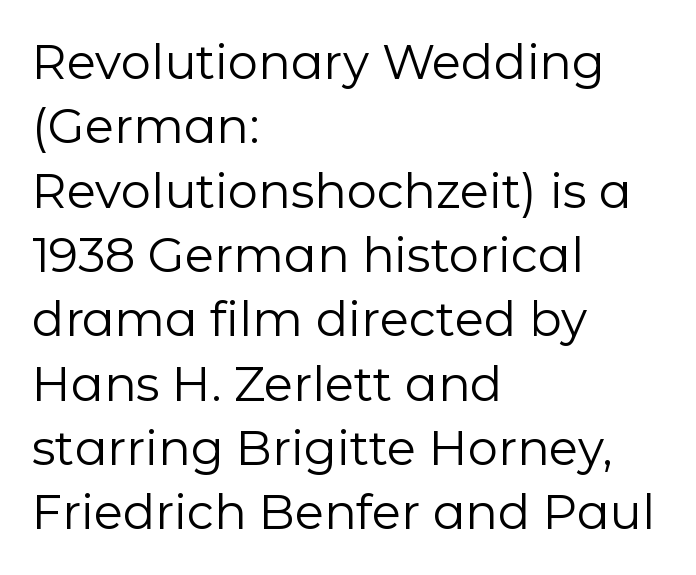
Q: Is the text bold? A: No.
Q: Is the text italic (slanted)? A: No, it is upright.
Q: Is the typeface a serif or a sans-serif typeface? A: Sans-serif.
Q: Is the text underlined? A: No.
Q: How is the paragraph aligned? A: Left-aligned.
Q: Is the spacing between letters normal or unusually wide? A: Normal.
Q: Is the spacing between lines tight, normal or loose? A: Normal.
Q: Width (condensed, normal, or wide)? A: Normal.
Q: Stroke contrast? A: Low.
Q: x-height? A: Medium.
Q: Monospaced? A: No.
